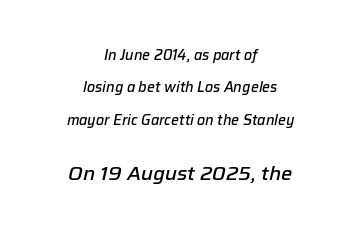
{"italic": "yes", "lean": "right", "slant_degrees": 12, "bold": "semi", "underline": "no", "align": "center", "line_spacing": "loose", "line_spacing_ratio": 2.31, "letter_spacing": "normal", "letter_spacing_em": 0.0, "larger_block": "second", "size_ratio": 1.43, "glyph_px": 20}
